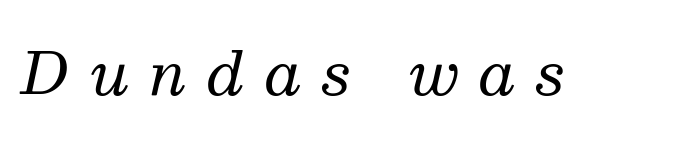
The rendering applies a slant to the glyphs. Is this a heavy cut? Hardly; it is regular or lighter. Spacing verdict: proportional, widths tailored to each character. Does extra space separate the letters? Yes, quite a lot of it.
